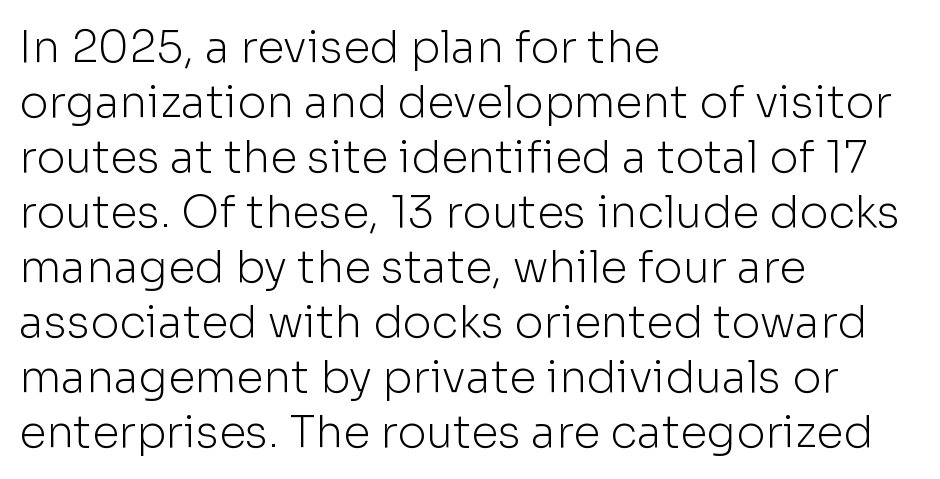
Q: Is the text bold? A: No.
Q: Is the text italic (slanted)? A: No, it is upright.
Q: Is the typeface a serif or a sans-serif typeface? A: Sans-serif.
Q: Is the text underlined? A: No.
Q: How is the paragraph aligned? A: Left-aligned.
Q: Is the spacing between letters normal or unusually wide? A: Normal.
Q: Is the spacing between lines tight, normal or loose? A: Normal.
Q: Width (condensed, normal, or wide)? A: Normal.
Q: Stroke contrast? A: Low.
Q: x-height? A: Medium.
Q: Monospaced? A: No.
